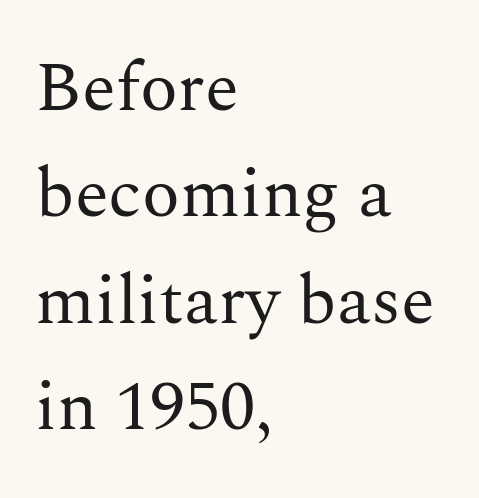
Teacher's note: observe the even left margin — that is flush-left alignment. Are there feet on the stems? There are — it's a serif. You could not count columns in this text — the font is proportionally spaced. The horizontal fit of the characters is conventional and even. The passage shown is not underscored anywhere. The letterforms sit at book weight or below.
